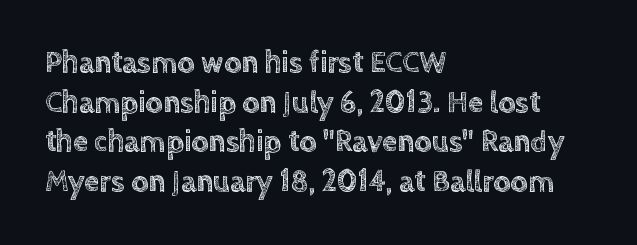
{"italic": "no", "width": "normal", "x_height": "large", "monospaced": "no", "underline": "no", "align": "left", "line_spacing": "normal", "line_spacing_ratio": 1.32, "letter_spacing": "normal", "letter_spacing_em": 0.0, "glyph_px": 30}
